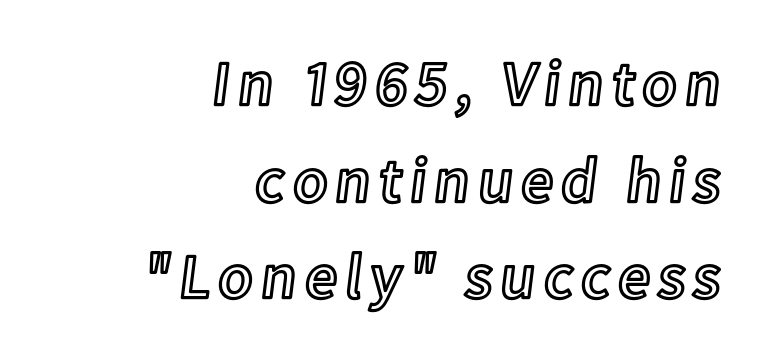
Proportional: the letters do not fall into vertical columns. Unmarked baselines from the first word to the last. Interline gaps are of average width in this sample. All the whitespace from short lines collects on the left.
